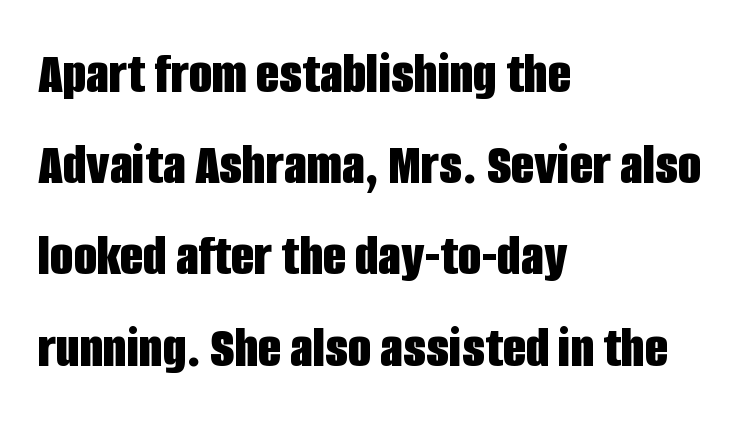
Q: Is the text bold? A: Yes.
Q: Is the text italic (slanted)? A: No, it is upright.
Q: Is the typeface a serif or a sans-serif typeface? A: Sans-serif.
Q: Is the text underlined? A: No.
Q: How is the paragraph aligned? A: Left-aligned.
Q: Is the spacing between letters normal or unusually wide? A: Normal.
Q: Is the spacing between lines tight, normal or loose? A: Normal.
Q: Width (condensed, normal, or wide)? A: Condensed.
Q: Stroke contrast? A: Low.
Q: x-height? A: Large.
Q: Monospaced? A: No.
